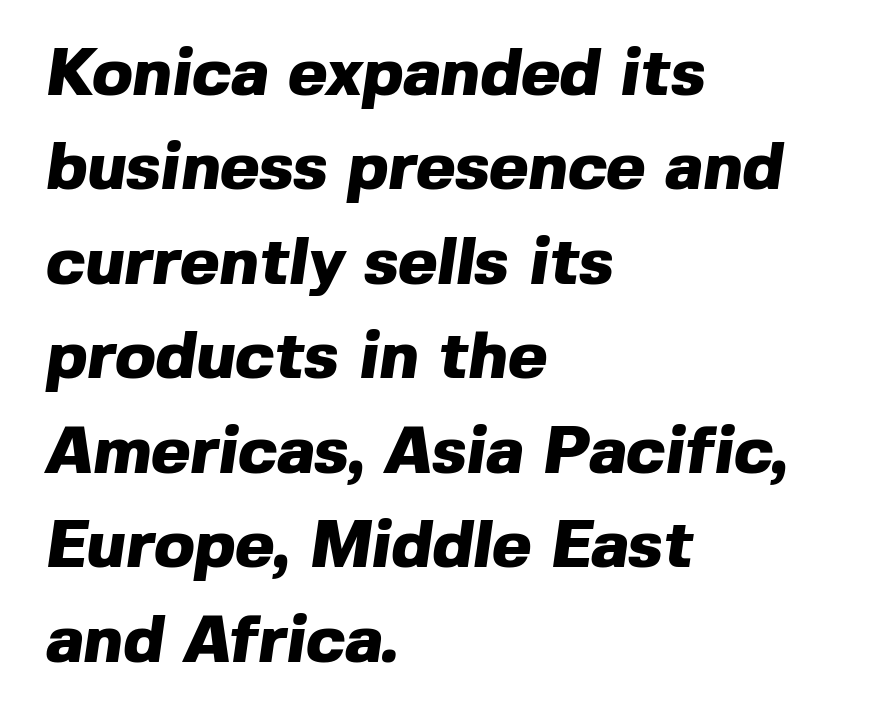
Q: Is the text bold? A: Yes.
Q: Is the typeface a serif or a sans-serif typeface? A: Sans-serif.
Q: Is the text underlined? A: No.
Q: How is the paragraph aligned? A: Left-aligned.
Q: Is the spacing between letters normal or unusually wide? A: Normal.
Q: Is the spacing between lines tight, normal or loose? A: Normal.
Q: Width (condensed, normal, or wide)? A: Normal.
Q: x-height? A: Medium.
Q: Monospaced? A: No.
